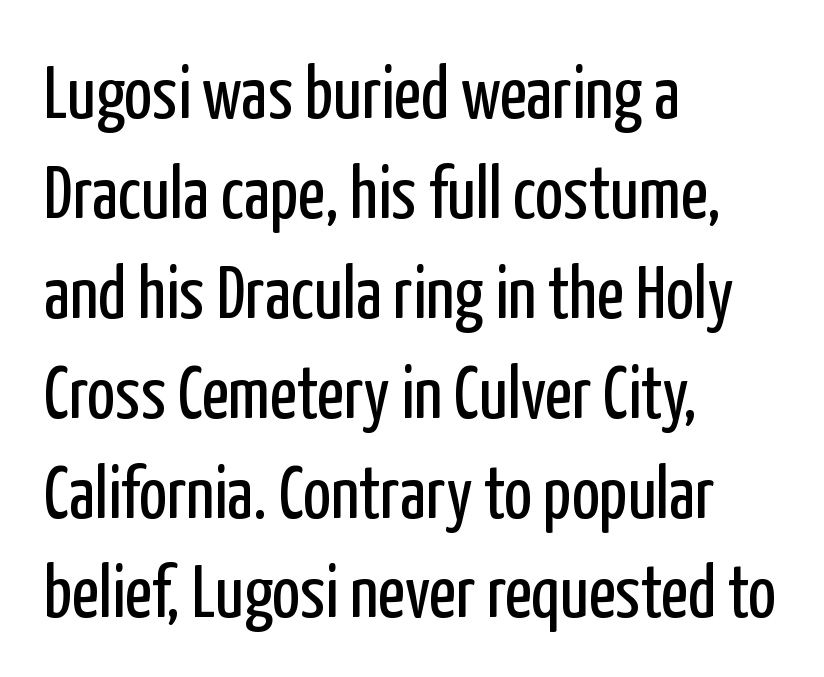
{"serif": "no", "italic": "no", "bold": "no", "weight": "regular", "width": "condensed", "stroke_contrast": "low", "x_height": "medium", "monospaced": "no", "underline": "no", "align": "left", "line_spacing": "normal", "line_spacing_ratio": 1.35, "letter_spacing": "normal", "letter_spacing_em": 0.0, "glyph_px": 74}
